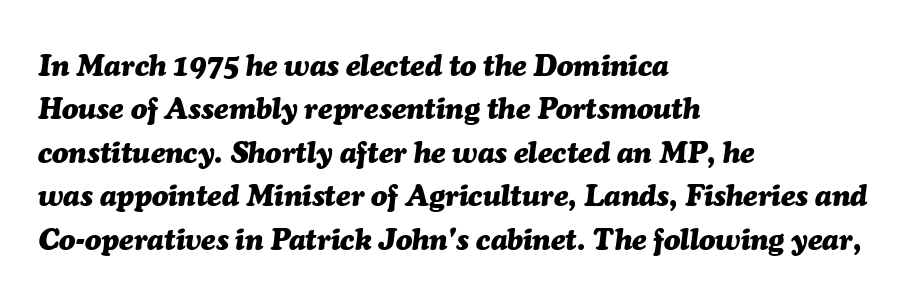
Q: Is the text bold? A: Yes.
Q: Is the text italic (slanted)? A: Yes, it leans right by about 7 degrees.
Q: Is the text underlined? A: No.
Q: How is the paragraph aligned? A: Left-aligned.
Q: Is the spacing between letters normal or unusually wide? A: Normal.
Q: Is the spacing between lines tight, normal or loose? A: Normal.
Q: Width (condensed, normal, or wide)? A: Normal.
Q: Stroke contrast? A: Medium.
Q: x-height? A: Medium.
Q: Monospaced? A: No.
